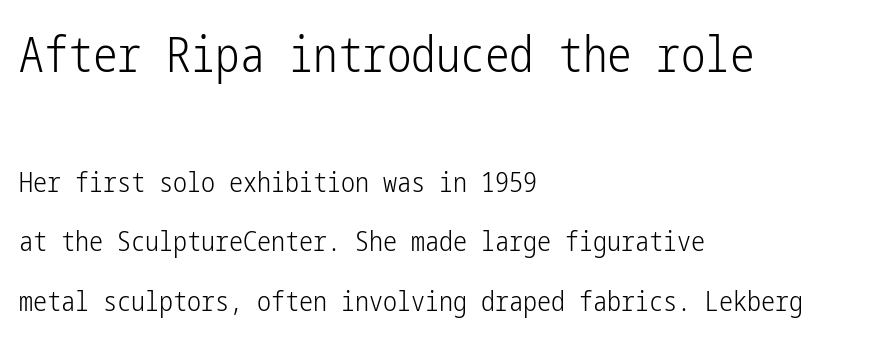
{"serif": "no", "italic": "no", "bold": "no", "weight": "light", "width": "condensed", "stroke_contrast": "low", "x_height": "medium", "underline": "no", "align": "left", "line_spacing": "loose", "line_spacing_ratio": 2.12, "letter_spacing": "normal", "letter_spacing_em": 0.0, "larger_block": "first", "size_ratio": 1.75, "glyph_px": 49}
